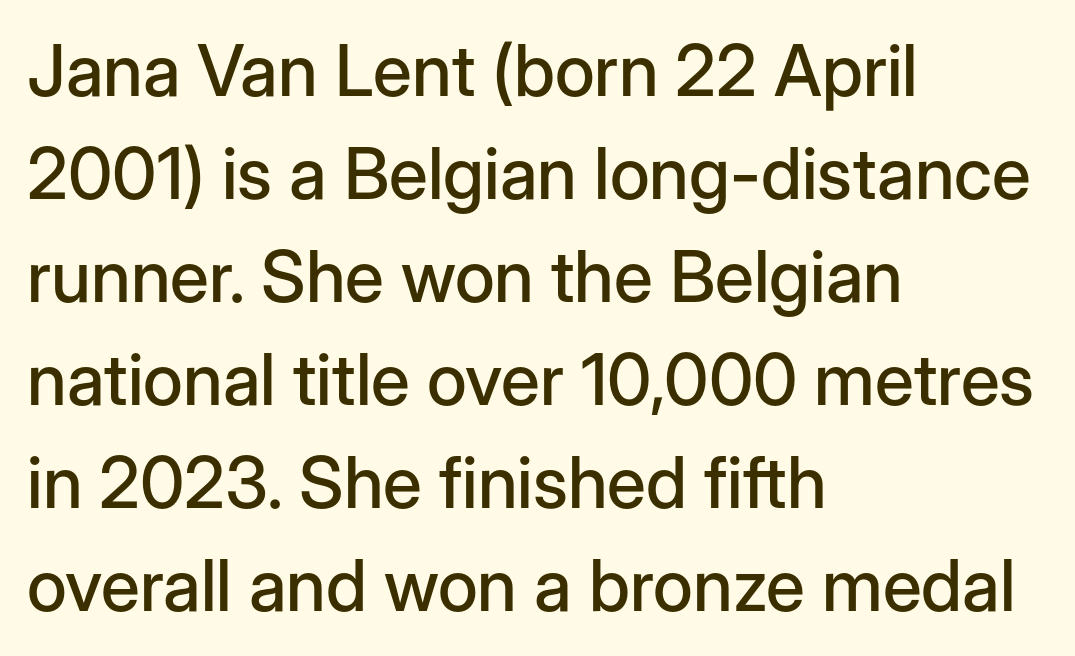
The line texture is even and compact thanks to regular tracking. Only glyphs here, with clear space below each row. Proportional: the letters do not fall into vertical columns. The rag falls on the right side of this text block. Check where the strokes stop: nothing finishes them off — pure sans.
